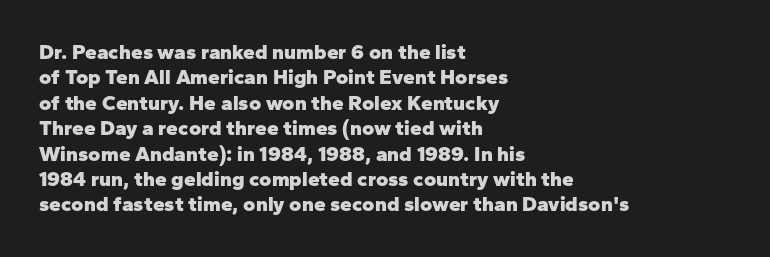
The image shows 21 px bold type, upright; set left-aligned, line spacing 1.21x, normal letter spacing, not underlined.
